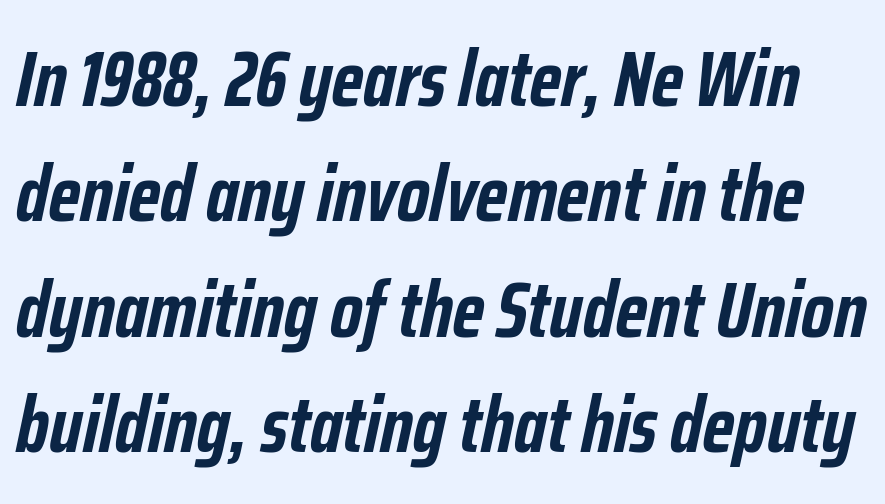
The image shows 79 px semibold, condensed type, italic (leaning right); set normal line spacing (1.46x), normal letter spacing, not underlined; low stroke contrast and a medium x-height.
